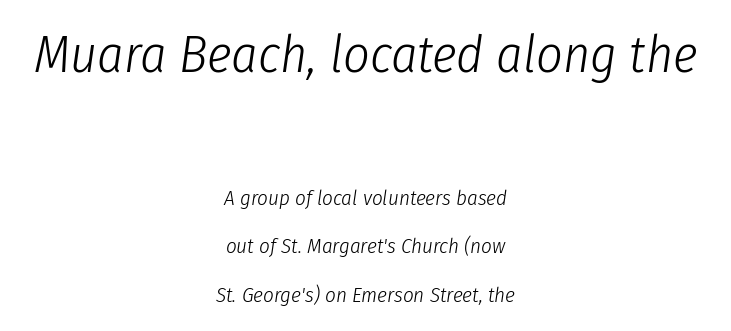
Q: Is the text bold? A: No.
Q: Is the text italic (slanted)? A: Yes, it leans right by about 8 degrees.
Q: Is the text underlined? A: No.
Q: How is the paragraph aligned? A: Centered.
Q: Is the spacing between letters normal or unusually wide? A: Normal.
Q: Is the spacing between lines tight, normal or loose? A: Loose.
Q: Which block of text is set in a larger size, the first (top) or the second (bottom)? A: The first (top) one.
Q: Width (condensed, normal, or wide)? A: Condensed.
Q: Stroke contrast? A: Low.
Q: x-height? A: Medium.
Q: Monospaced? A: No.
